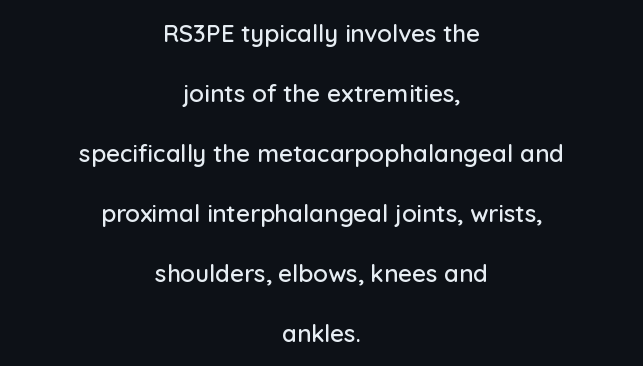
The lettering holds an erect, upright posture throughout. A bare baseline throughout the passage. Each word holds together tightly as a unit, with standard inter-letter gaps. Horizontal bands of white between lines are thick stripes.
